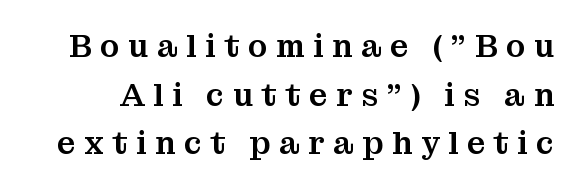
The face used here is proportionally spaced, like ordinary book or web type. Typographically, this falls in the serif category. Posture: straight, roman, zero tilt. Has an underline been added? It has not. Leading: standard. Loose tracking; the words dissolve into strings of separated letters.
